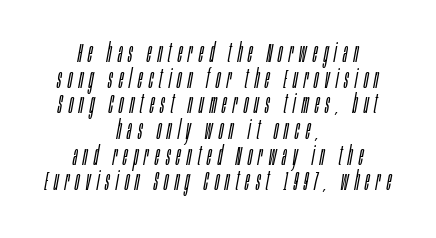
{"italic": "yes", "lean": "right", "slant_degrees": 10, "bold": "no", "underline": "no", "align": "center", "line_spacing": "tight", "line_spacing_ratio": 0.95, "letter_spacing": "wide", "letter_spacing_em": 0.23, "glyph_px": 27}
